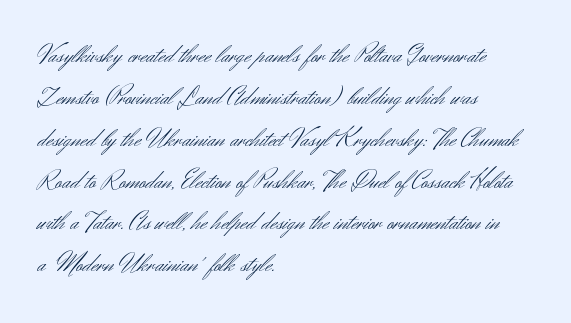
Q: Is the text bold? A: No.
Q: Is the text italic (slanted)? A: Yes.
Q: Is the text underlined? A: No.
Q: How is the paragraph aligned? A: Left-aligned.
Q: Is the spacing between letters normal or unusually wide? A: Normal.
Q: Is the spacing between lines tight, normal or loose? A: Normal.
